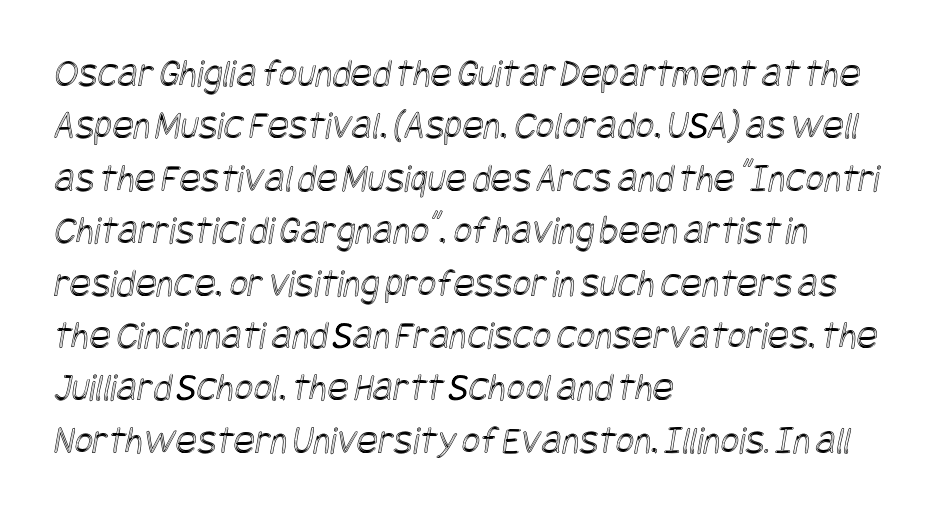
Glance below the letters and you will spot only blank space. Does the leading feel generous? No, just average. Each word holds together tightly as a unit, with standard inter-letter gaps. This rendering uses left alignment, leaving the right contour irregular.
